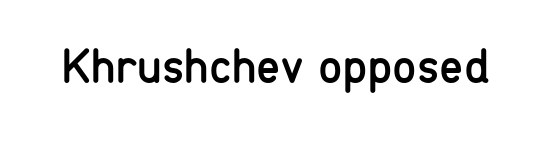
{"serif": "no", "italic": "no", "bold": "no", "weight": "regular", "width": "condensed", "stroke_contrast": "low", "x_height": "medium", "monospaced": "no", "underline": "no", "letter_spacing": "normal", "letter_spacing_em": 0.0, "glyph_px": 49}
